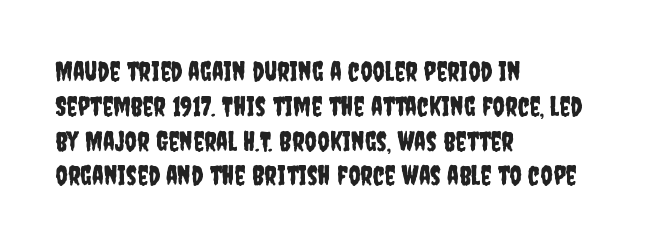
Q: Is the text italic (slanted)? A: No, it is upright.
Q: Is the text underlined? A: No.
Q: How is the paragraph aligned? A: Left-aligned.
Q: Is the spacing between letters normal or unusually wide? A: Normal.
Q: Is the spacing between lines tight, normal or loose? A: Normal.
